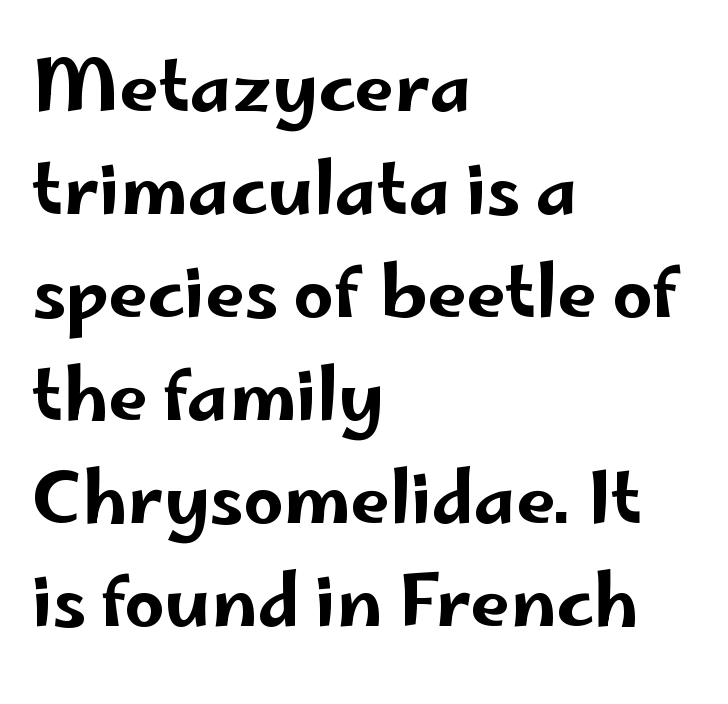
The designer left line spacing at the default. Posture: straight, roman, zero tilt. The lines in this sample share a left origin and differ only in where they stop. The rendering shows plain stroke endings on the letterforms — a sans-serif design. The face used here is proportionally spaced, like ordinary book or web type. The tracking reads as untouched default to a designer's eye.
